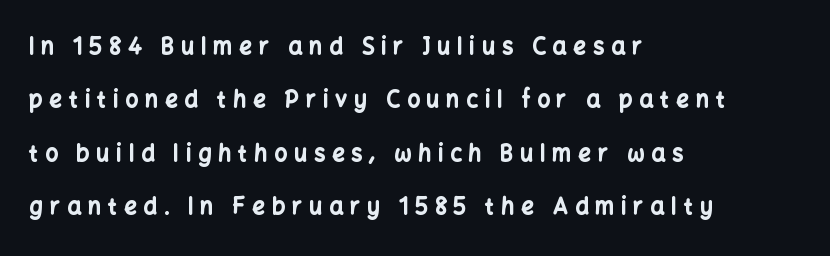
Q: Is the text bold? A: Yes.
Q: Is the text italic (slanted)? A: No, it is upright.
Q: Is the text underlined? A: No.
Q: How is the paragraph aligned? A: Left-aligned.
Q: Is the spacing between letters normal or unusually wide? A: Unusually wide.
Q: Is the spacing between lines tight, normal or loose? A: Loose.
